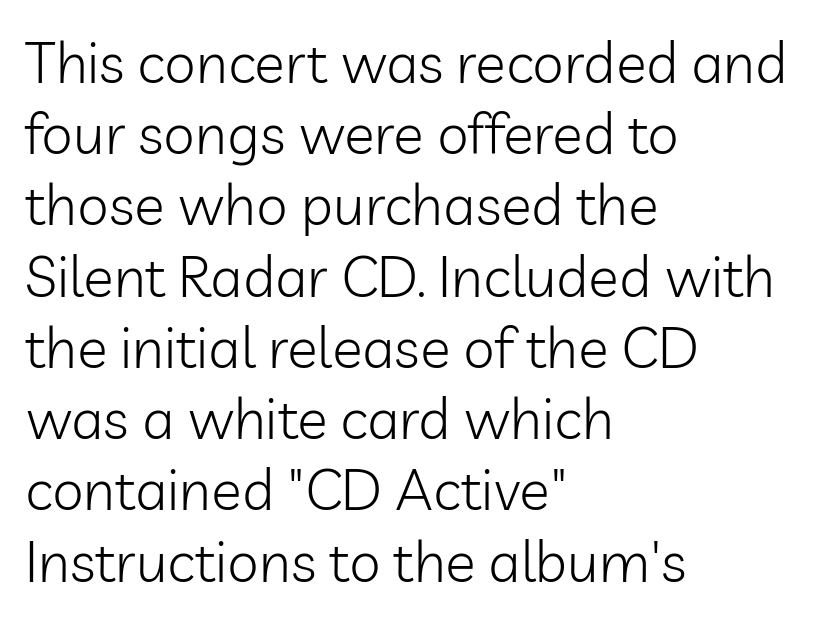
Q: Is the text bold? A: No.
Q: Is the text italic (slanted)? A: No, it is upright.
Q: Is the typeface a serif or a sans-serif typeface? A: Sans-serif.
Q: Is the text underlined? A: No.
Q: How is the paragraph aligned? A: Left-aligned.
Q: Is the spacing between letters normal or unusually wide? A: Normal.
Q: Is the spacing between lines tight, normal or loose? A: Normal.
Q: Width (condensed, normal, or wide)? A: Normal.
Q: Stroke contrast? A: Low.
Q: x-height? A: Medium.
Q: Monospaced? A: No.
